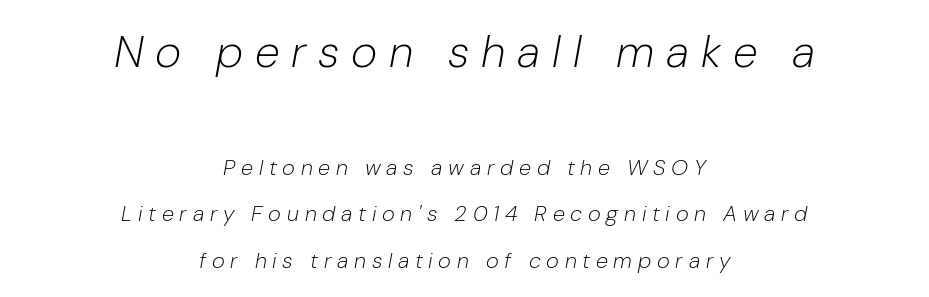
The image shows 45 px light type, italic (leaning right); set centered, loose line spacing (2.11x), unusually wide letter spacing (+0.26 em), not underlined; the first (top) block is 2.05x larger; low stroke contrast and a medium x-height.
